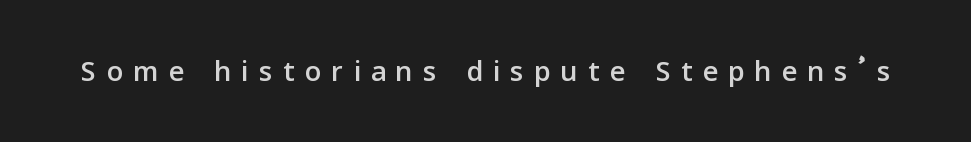
{"serif": "no", "italic": "no", "width": "normal", "stroke_contrast": "low", "x_height": "medium", "monospaced": "no", "underline": "no", "letter_spacing": "wide", "letter_spacing_em": 0.27, "glyph_px": 41}
